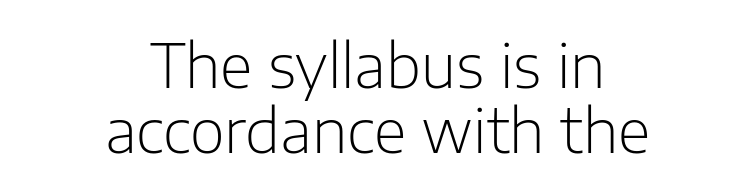
Q: Is the text bold? A: No.
Q: Is the text italic (slanted)? A: No, it is upright.
Q: Is the typeface a serif or a sans-serif typeface? A: Sans-serif.
Q: Is the text underlined? A: No.
Q: How is the paragraph aligned? A: Centered.
Q: Is the spacing between letters normal or unusually wide? A: Normal.
Q: Is the spacing between lines tight, normal or loose? A: Tight.
Q: Width (condensed, normal, or wide)? A: Normal.
Q: Stroke contrast? A: Low.
Q: x-height? A: Medium.
Q: Monospaced? A: No.
